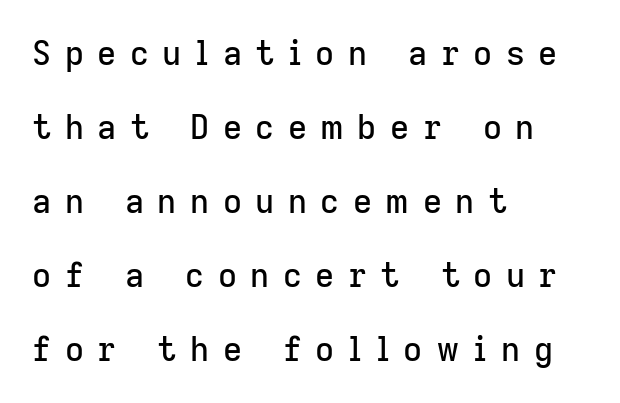
Q: Is the text italic (slanted)? A: No, it is upright.
Q: Is the typeface a serif or a sans-serif typeface? A: Sans-serif.
Q: Is the text underlined? A: No.
Q: How is the paragraph aligned? A: Left-aligned.
Q: Is the spacing between letters normal or unusually wide? A: Unusually wide.
Q: Is the spacing between lines tight, normal or loose? A: Loose.
Q: Width (condensed, normal, or wide)? A: Normal.
Q: Stroke contrast? A: Low.
Q: x-height? A: Medium.
Q: Monospaced? A: No.
